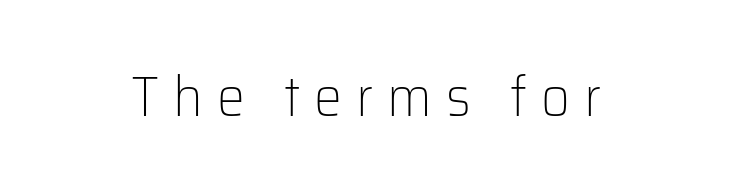
The image shows 56 px light sans-serif type, upright; set centered, unusually wide letter spacing (+0.25 em), not underlined; low stroke contrast and a medium x-height.
